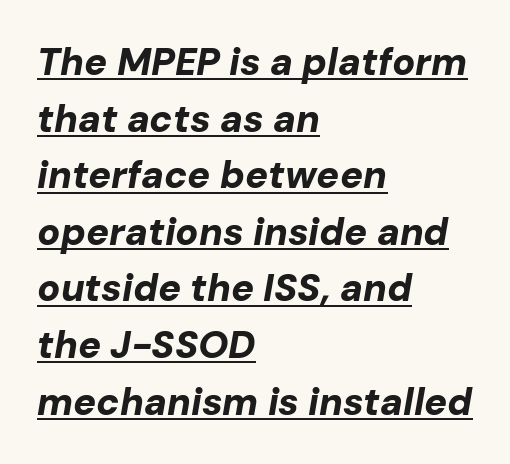
{"italic": "yes", "lean": "right", "slant_degrees": 10, "bold": "yes", "weight": "bold", "width": "normal", "stroke_contrast": "low", "x_height": "medium", "monospaced": "no", "underline": "yes", "align": "left", "line_spacing": "normal", "line_spacing_ratio": 1.49, "letter_spacing": "normal", "letter_spacing_em": 0.0, "glyph_px": 38}
